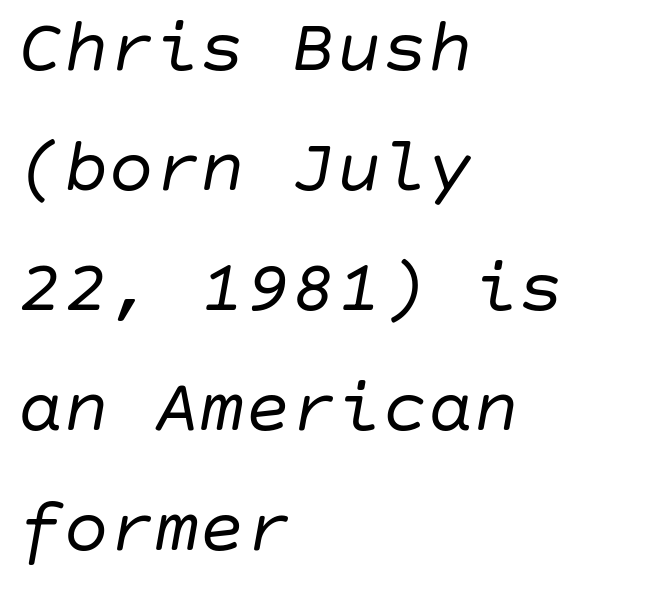
{"italic": "yes", "lean": "right", "slant_degrees": 10, "bold": "no", "weight": "regular", "width": "normal", "stroke_contrast": "low", "x_height": "large", "underline": "no", "align": "left", "line_spacing": "normal", "line_spacing_ratio": 1.58, "letter_spacing": "normal", "letter_spacing_em": 0.0, "glyph_px": 76}
